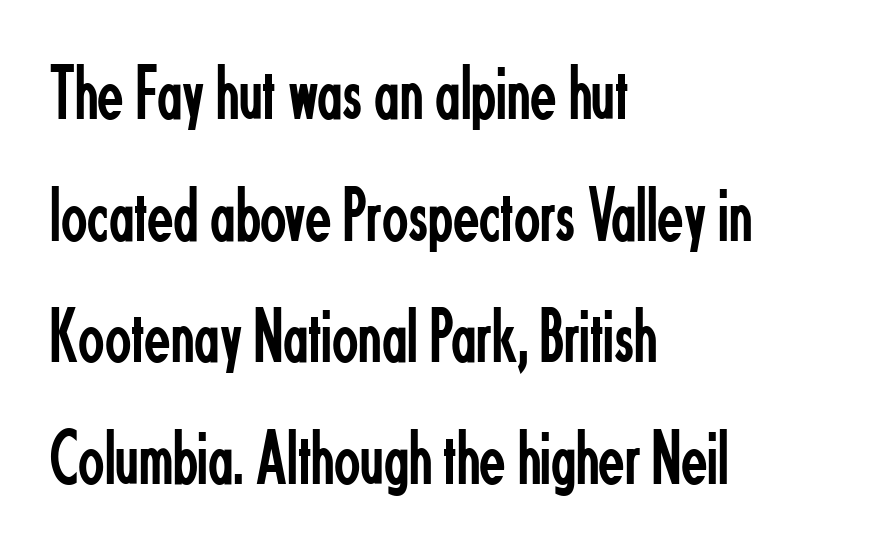
Q: Is the text bold? A: No.
Q: Is the text italic (slanted)? A: No, it is upright.
Q: Is the typeface a serif or a sans-serif typeface? A: Sans-serif.
Q: Is the text underlined? A: No.
Q: How is the paragraph aligned? A: Left-aligned.
Q: Is the spacing between letters normal or unusually wide? A: Normal.
Q: Is the spacing between lines tight, normal or loose? A: Normal.
Q: Width (condensed, normal, or wide)? A: Condensed.
Q: Stroke contrast? A: Low.
Q: x-height? A: Small.
Q: Monospaced? A: No.
